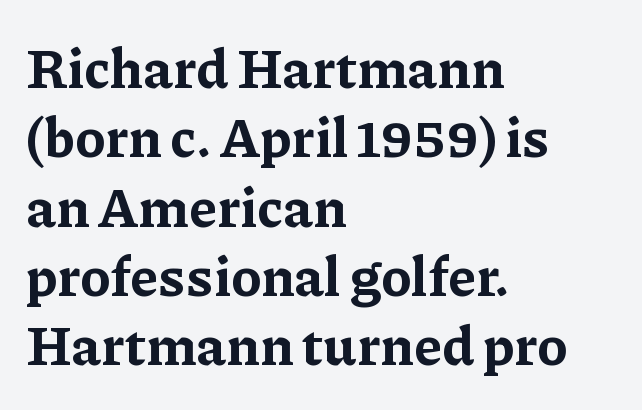
The image shows 55 px bold serif type, upright; set left-aligned, normal line spacing (1.26x), normal letter spacing, not underlined; low stroke contrast and a medium x-height.
